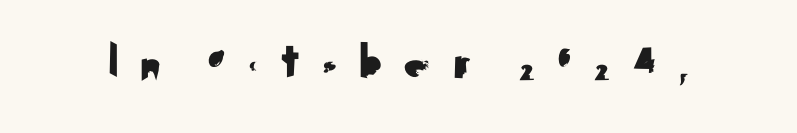
Notice how the stems are strictly vertical — no italics here. Each letter keeps its own natural width here, so spacing adapts to shape. The gaps between neighbouring characters are conspicuously large. The space beneath each line is pristine and unruled.
